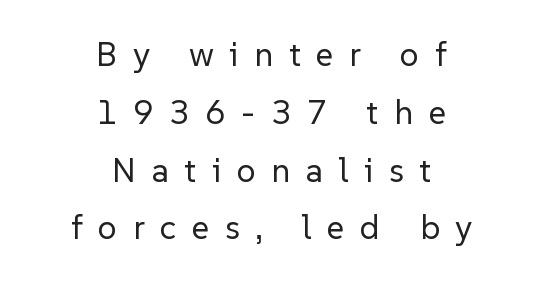
{"serif": "no", "italic": "no", "bold": "no", "weight": "regular", "width": "normal", "stroke_contrast": "low", "x_height": "medium", "monospaced": "no", "underline": "no", "align": "center", "line_spacing": "normal", "line_spacing_ratio": 1.7, "letter_spacing": "wide", "letter_spacing_em": 0.46, "glyph_px": 34}
